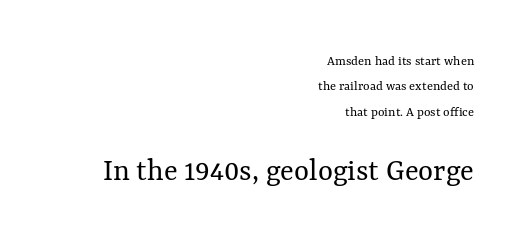
Q: Is the text bold? A: No.
Q: Is the text italic (slanted)? A: No, it is upright.
Q: Is the text underlined? A: No.
Q: How is the paragraph aligned? A: Right-aligned.
Q: Is the spacing between letters normal or unusually wide? A: Normal.
Q: Which block of text is set in a larger size, the first (top) or the second (bottom)? A: The second (bottom) one.
Q: Width (condensed, normal, or wide)? A: Normal.
Q: Stroke contrast? A: Medium.
Q: x-height? A: Medium.
Q: Monospaced? A: No.
